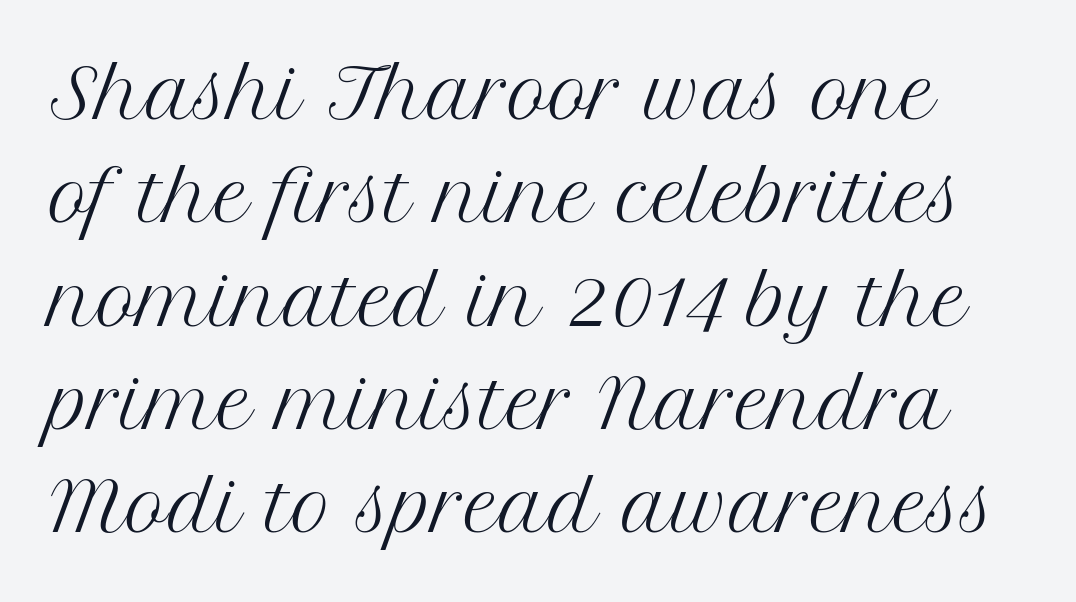
Q: Is the text bold? A: No.
Q: Is the text italic (slanted)? A: Yes.
Q: Is the text underlined? A: No.
Q: Is the spacing between letters normal or unusually wide? A: Normal.
Q: Is the spacing between lines tight, normal or loose? A: Normal.
Q: Width (condensed, normal, or wide)? A: Normal.
Q: Stroke contrast? A: Medium.
Q: x-height? A: Medium.
Q: Monospaced? A: No.
